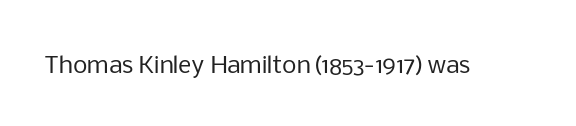
The image shows 23 px text type, upright; set normal letter spacing, not underlined.
